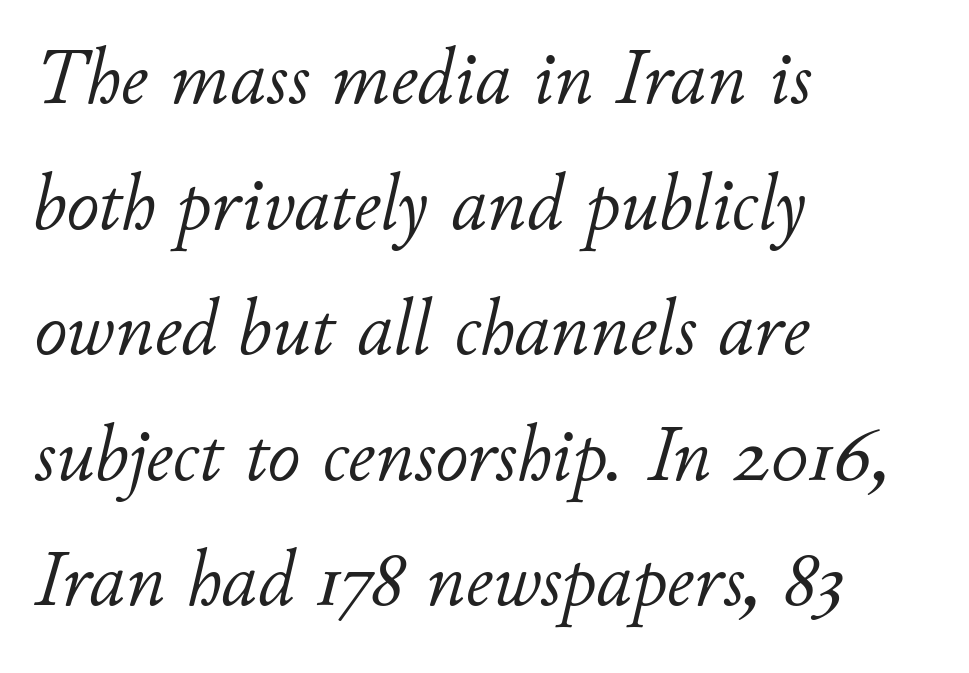
Q: Is the text bold? A: No.
Q: Is the text italic (slanted)? A: Yes, it leans right by about 11 degrees.
Q: Is the text underlined? A: No.
Q: How is the paragraph aligned? A: Left-aligned.
Q: Is the spacing between letters normal or unusually wide? A: Normal.
Q: Is the spacing between lines tight, normal or loose? A: Normal.
Q: Width (condensed, normal, or wide)? A: Normal.
Q: Stroke contrast? A: Low.
Q: x-height? A: Small.
Q: Monospaced? A: No.
